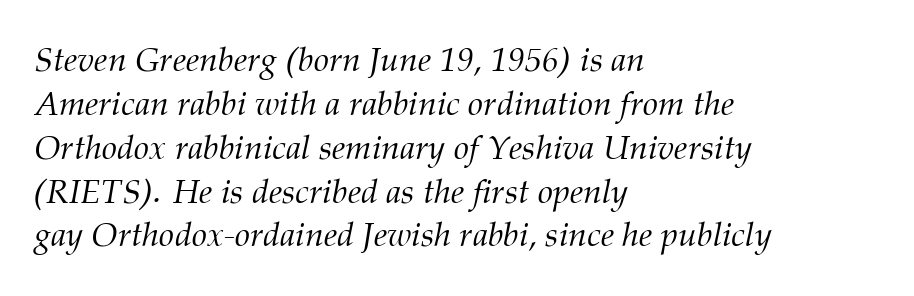
{"serif": "yes", "italic": "yes", "lean": "right", "slant_degrees": 12, "bold": "no", "weight": "light", "width": "normal", "stroke_contrast": "medium", "x_height": "medium", "monospaced": "no", "underline": "no", "align": "left", "line_spacing": "normal", "line_spacing_ratio": 1.29, "letter_spacing": "normal", "letter_spacing_em": 0.0, "glyph_px": 34}
